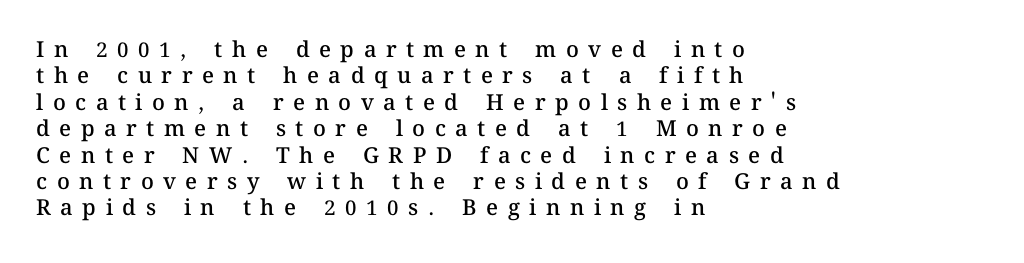
{"italic": "no", "bold": "semi", "underline": "no", "align": "left", "line_spacing_ratio": 1.2, "letter_spacing": "wide", "letter_spacing_em": 0.43, "glyph_px": 22}
